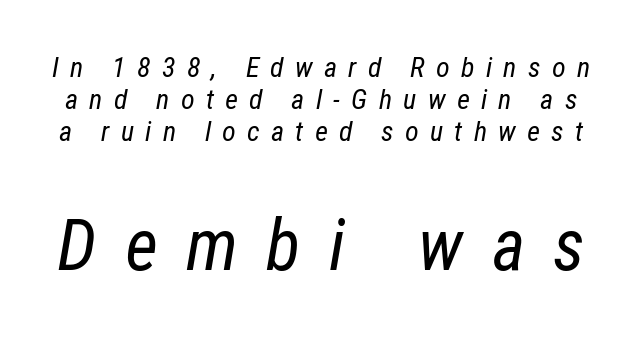
Q: Is the text bold? A: No.
Q: Is the text italic (slanted)? A: Yes, it leans right by about 12 degrees.
Q: Is the text underlined? A: No.
Q: Is the spacing between letters normal or unusually wide? A: Unusually wide.
Q: Is the spacing between lines tight, normal or loose? A: Tight.
Q: Which block of text is set in a larger size, the first (top) or the second (bottom)? A: The second (bottom) one.
Q: Width (condensed, normal, or wide)? A: Condensed.
Q: Stroke contrast? A: Low.
Q: x-height? A: Medium.
Q: Monospaced? A: No.
